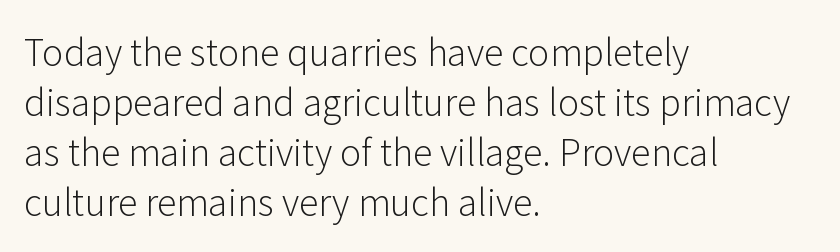
Q: Is the text bold? A: No.
Q: Is the text italic (slanted)? A: No, it is upright.
Q: Is the typeface a serif or a sans-serif typeface? A: Sans-serif.
Q: Is the text underlined? A: No.
Q: How is the paragraph aligned? A: Left-aligned.
Q: Is the spacing between letters normal or unusually wide? A: Normal.
Q: Is the spacing between lines tight, normal or loose? A: Normal.
Q: Width (condensed, normal, or wide)? A: Normal.
Q: Stroke contrast? A: Low.
Q: x-height? A: Medium.
Q: Monospaced? A: No.
